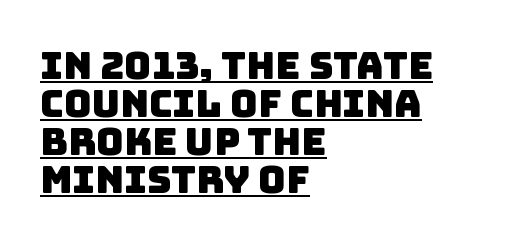
Q: Is the typeface a serif or a sans-serif typeface? A: Sans-serif.
Q: Is the text underlined? A: Yes.
Q: How is the paragraph aligned? A: Left-aligned.
Q: Is the spacing between letters normal or unusually wide? A: Normal.
Q: Is the spacing between lines tight, normal or loose? A: Tight.
Q: Width (condensed, normal, or wide)? A: Normal.
Q: Stroke contrast? A: Low.
Q: x-height? A: Large.
Q: Monospaced? A: No.
